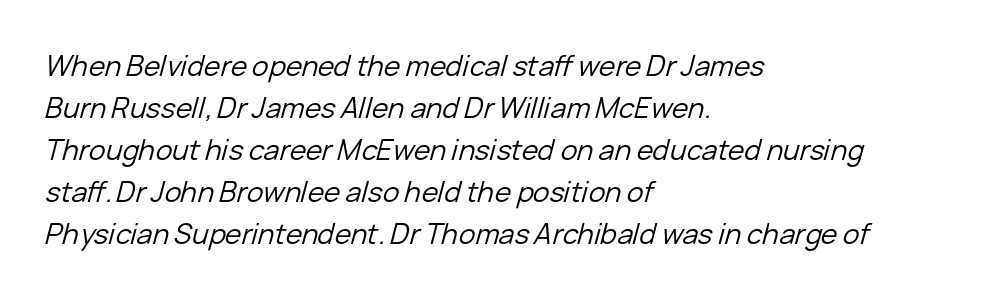
Q: Is the text bold? A: No.
Q: Is the text italic (slanted)? A: Yes, it leans right by about 15 degrees.
Q: Is the text underlined? A: No.
Q: How is the paragraph aligned? A: Left-aligned.
Q: Is the spacing between letters normal or unusually wide? A: Normal.
Q: Is the spacing between lines tight, normal or loose? A: Normal.
Q: Width (condensed, normal, or wide)? A: Normal.
Q: Stroke contrast? A: Low.
Q: x-height? A: Medium.
Q: Monospaced? A: No.
